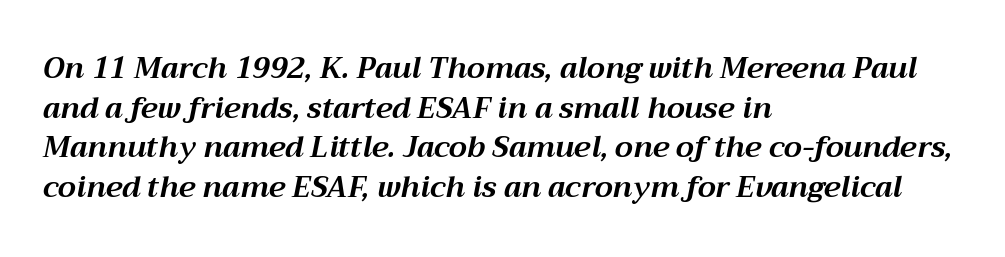
Q: Is the text bold? A: Yes.
Q: Is the text italic (slanted)? A: Yes, it leans right by about 12 degrees.
Q: Is the text underlined? A: No.
Q: How is the paragraph aligned? A: Left-aligned.
Q: Is the spacing between letters normal or unusually wide? A: Normal.
Q: Is the spacing between lines tight, normal or loose? A: Normal.
Q: Width (condensed, normal, or wide)? A: Normal.
Q: Stroke contrast? A: Medium.
Q: x-height? A: Medium.
Q: Monospaced? A: No.
